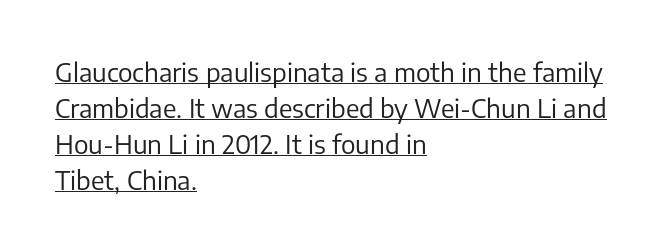
Q: Is the text bold? A: No.
Q: Is the text italic (slanted)? A: No, it is upright.
Q: Is the text underlined? A: Yes.
Q: How is the paragraph aligned? A: Left-aligned.
Q: Is the spacing between letters normal or unusually wide? A: Normal.
Q: Is the spacing between lines tight, normal or loose? A: Normal.
